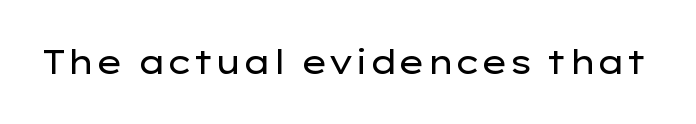
{"serif": "no", "italic": "no", "bold": "no", "weight": "regular", "width": "wide", "stroke_contrast": "low", "x_height": "medium", "monospaced": "no", "underline": "no", "letter_spacing": "normal", "letter_spacing_em": 0.0, "glyph_px": 33}
